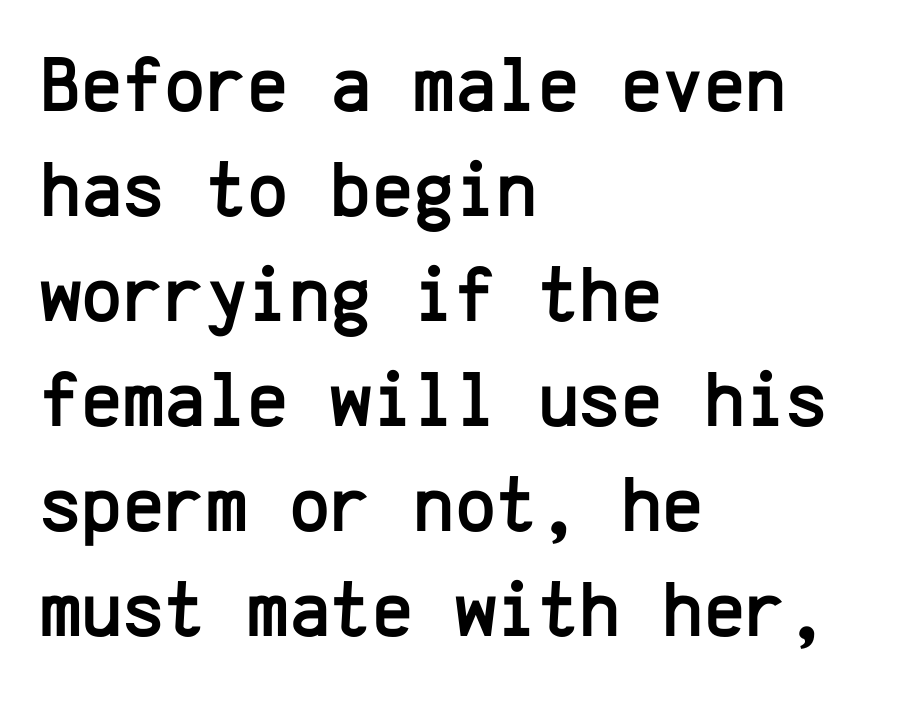
This rendering features lettering with no underline. Which margin do the lines hug? The left one — the right edge is uneven. If you measured baseline to baseline, you'd find a middling distance. No feet cap the strokes, marking this as sans-serif type. Vertical strokes here are truly vertical.
